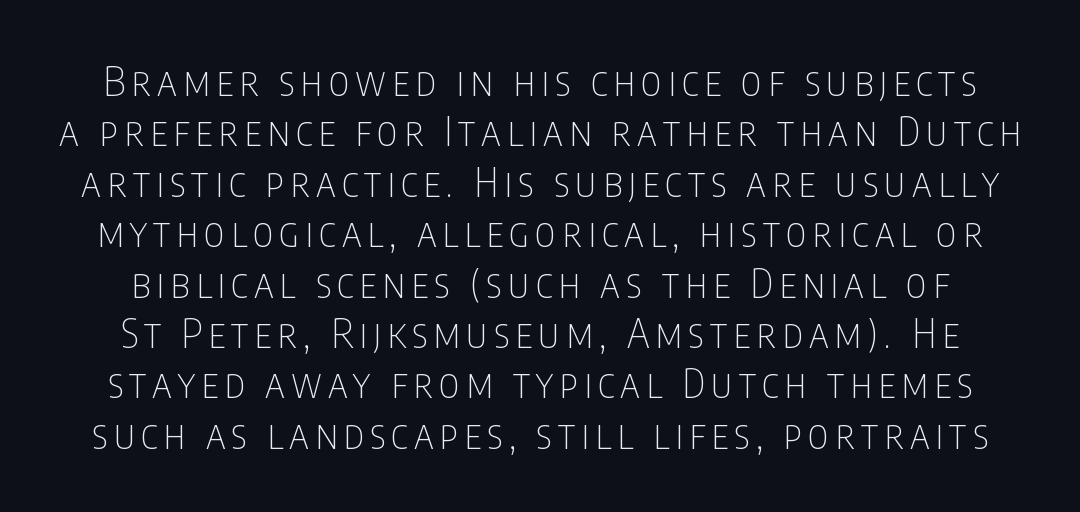
Is this a fixed-width face? No — the glyphs have proportional, varying widths. Serif or sans? Sans — the stroke terminals are bare. A light-to-regular cut is what we see here. The lettering holds an erect, upright posture throughout.
